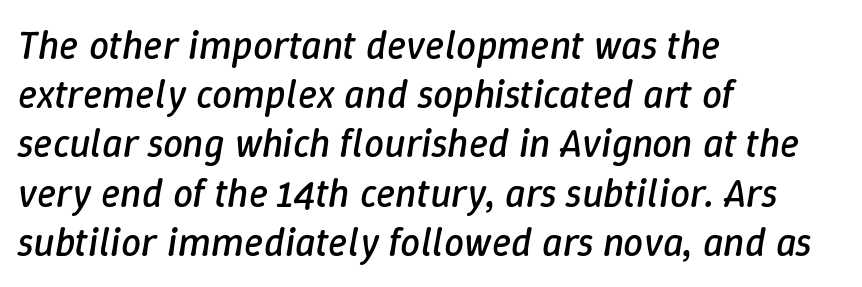
{"italic": "yes", "lean": "right", "slant_degrees": 9, "bold": "no", "weight": "regular", "width": "normal", "stroke_contrast": "low", "x_height": "medium", "monospaced": "no", "underline": "no", "align": "left", "line_spacing_ratio": 1.23, "letter_spacing": "normal", "letter_spacing_em": 0.0, "glyph_px": 40}
